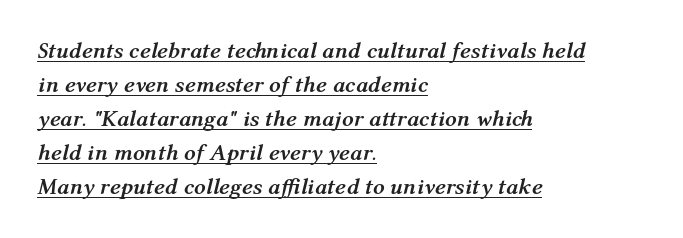
The image shows 23 px bold type, italic (leaning right); set left-aligned, normal line spacing (1.48x), normal letter spacing, underlined.
